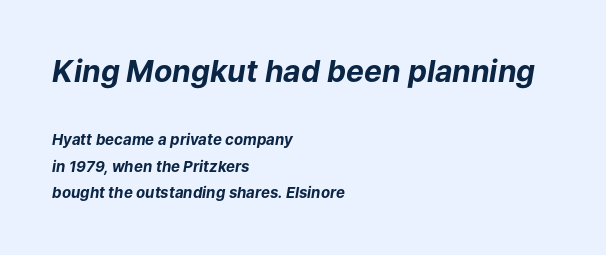
{"italic": "yes", "lean": "right", "slant_degrees": 9, "bold": "yes", "weight": "bold", "width": "normal", "stroke_contrast": "low", "x_height": "medium", "monospaced": "no", "underline": "no", "align": "left", "line_spacing_ratio": 1.79, "letter_spacing": "normal", "letter_spacing_em": 0.0, "larger_block": "first", "size_ratio": 2.0, "glyph_px": 30}
